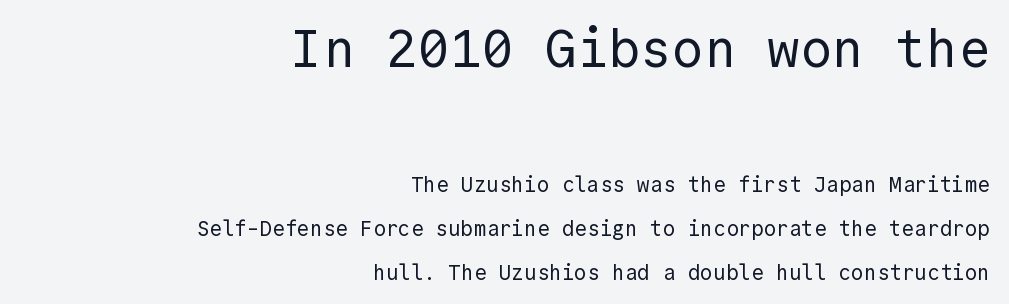
A student would notice the top passage is typeset larger than what follows. In terms of posture, this sample is upright. Spacing verdict: monospaced, one width for all characters. How are the letters spaced? Ordinarily, with no added tracking. This rendering uses right alignment, leaving the left contour irregular. The typeface chosen for these lines omits serifs.
